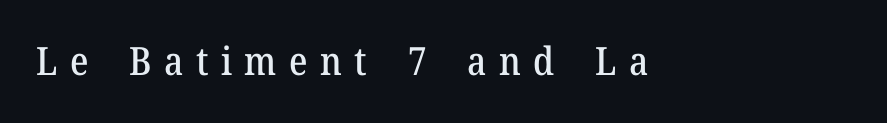
The image shows 39 px serif type, upright; set unusually wide letter spacing (+0.32 em), not underlined; medium stroke contrast and a medium x-height.
